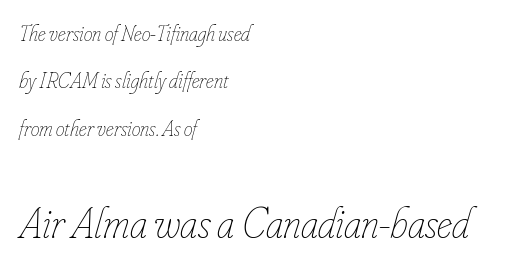
{"italic": "yes", "lean": "right", "slant_degrees": 16, "bold": "no", "weight": "thin", "width": "condensed", "stroke_contrast": "low", "x_height": "small", "monospaced": "no", "underline": "no", "align": "left", "line_spacing": "loose", "line_spacing_ratio": 2.15, "letter_spacing": "normal", "letter_spacing_em": 0.0, "larger_block": "second", "size_ratio": 1.95, "glyph_px": 43}
